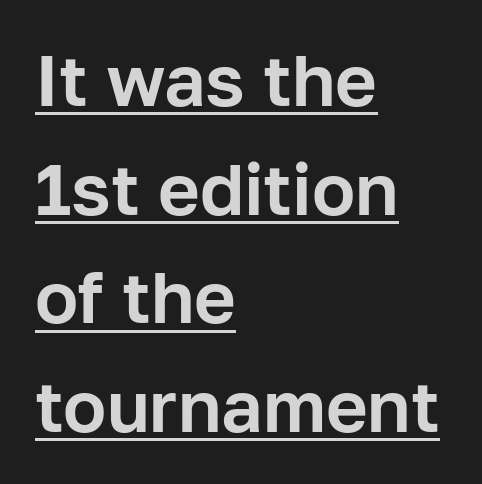
{"serif": "no", "italic": "no", "width": "normal", "stroke_contrast": "low", "x_height": "medium", "monospaced": "no", "underline": "yes", "align": "left", "line_spacing": "normal", "line_spacing_ratio": 1.51, "letter_spacing": "normal", "letter_spacing_em": 0.0, "glyph_px": 72}
